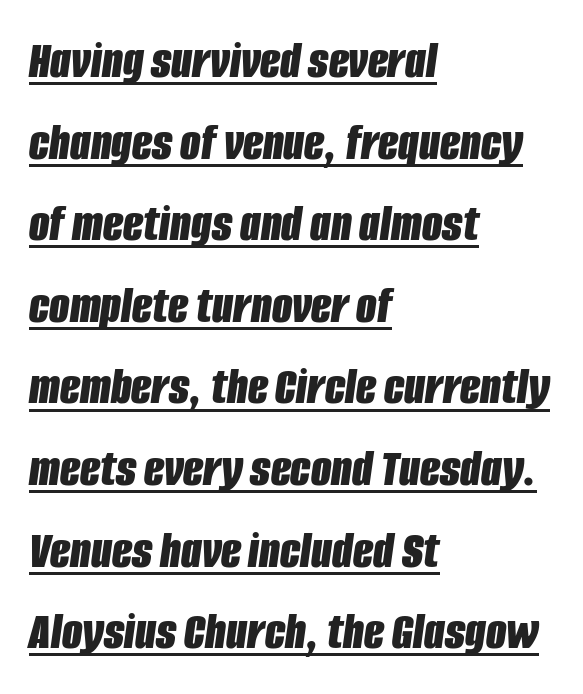
The image shows 53 px bold, condensed type, italic (leaning right); set left-aligned, normal line spacing (1.54x), normal letter spacing, underlined; low stroke contrast and a large x-height.
